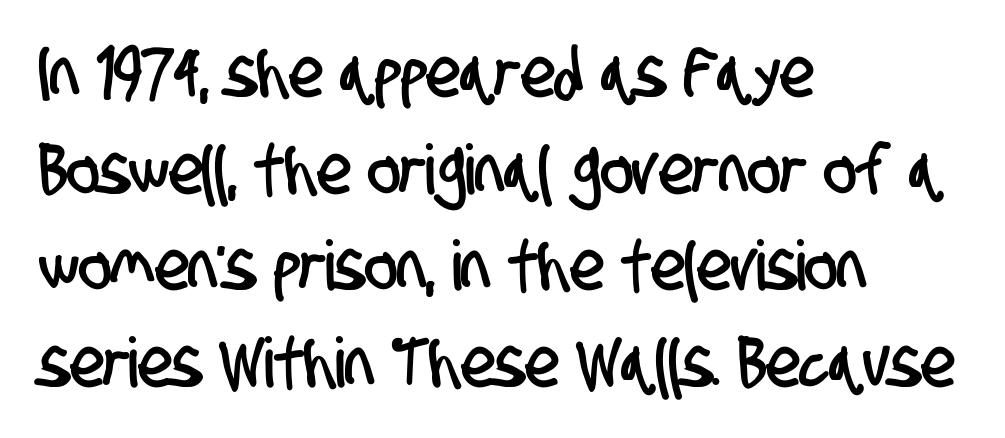
The image shows 69 px condensed sans-serif type; set left-aligned, normal line spacing (1.4x), normal letter spacing, not underlined; low stroke contrast and a large x-height.
